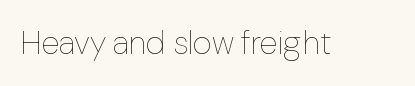
Q: Is the text bold? A: No.
Q: Is the text italic (slanted)? A: No, it is upright.
Q: Is the text underlined? A: No.
Q: Is the spacing between letters normal or unusually wide? A: Normal.
Q: Width (condensed, normal, or wide)? A: Normal.
Q: Stroke contrast? A: Low.
Q: x-height? A: Medium.
Q: Monospaced? A: No.
